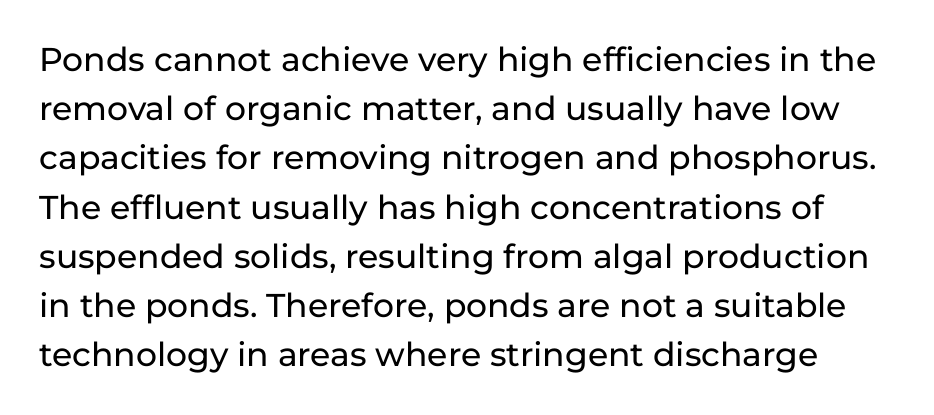
{"serif": "no", "italic": "no", "width": "normal", "stroke_contrast": "low", "x_height": "medium", "monospaced": "no", "underline": "no", "line_spacing": "normal", "line_spacing_ratio": 1.49, "letter_spacing": "normal", "letter_spacing_em": 0.0, "glyph_px": 33}
